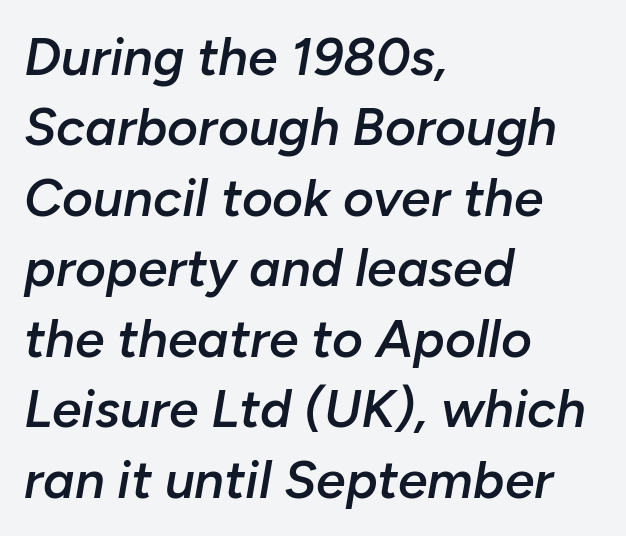
If you drew a ruler down the left edge, every line would touch it. The typesetting leans somewhat heavy: a semibold. Varying glyph widths throughout — classic text-font behaviour. The glyphs are unaccompanied by any horizontal stroke below them. In terms of posture, this sample is oblique. A typesetter would call this zero additional tracking.
